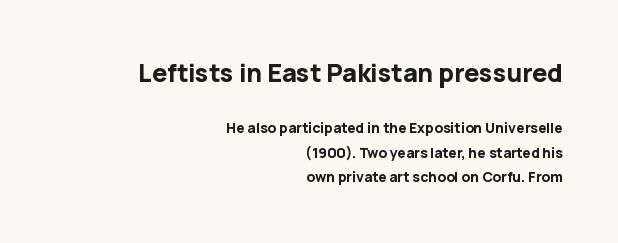
Q: Is the text bold? A: Yes.
Q: Is the text italic (slanted)? A: No, it is upright.
Q: Is the text underlined? A: No.
Q: How is the paragraph aligned? A: Right-aligned.
Q: Is the spacing between letters normal or unusually wide? A: Normal.
Q: Which block of text is set in a larger size, the first (top) or the second (bottom)? A: The first (top) one.
